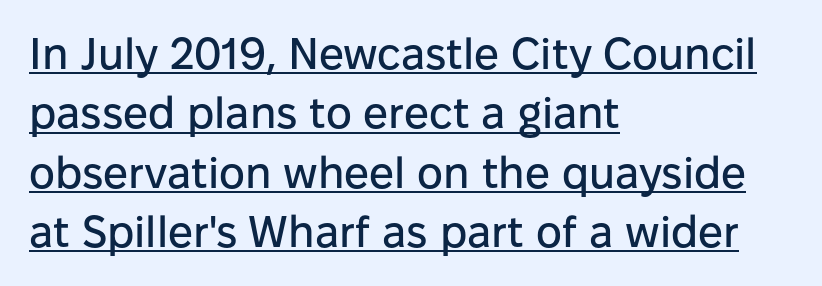
Q: Is the text italic (slanted)? A: No, it is upright.
Q: Is the typeface a serif or a sans-serif typeface? A: Sans-serif.
Q: Is the text underlined? A: Yes.
Q: How is the paragraph aligned? A: Left-aligned.
Q: Is the spacing between letters normal or unusually wide? A: Normal.
Q: Is the spacing between lines tight, normal or loose? A: Normal.
Q: Width (condensed, normal, or wide)? A: Normal.
Q: Stroke contrast? A: Low.
Q: x-height? A: Medium.
Q: Monospaced? A: No.
